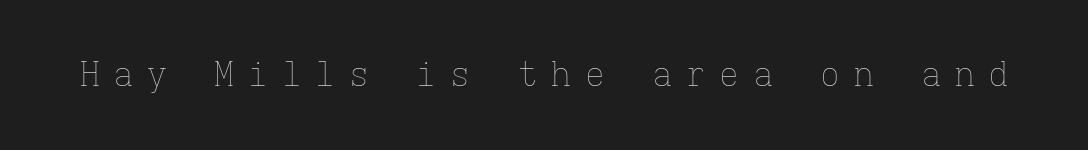
The image shows 33 px thin type, upright, monospaced; set unusually wide letter spacing (+0.42 em), not underlined; low stroke contrast and a medium x-height.
